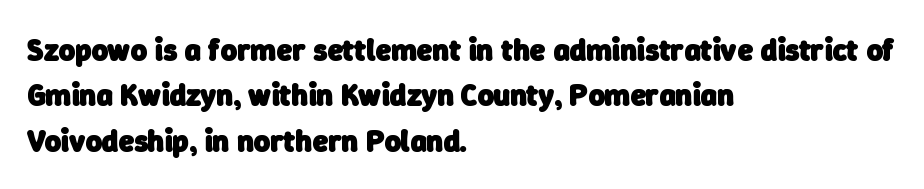
{"serif": "no", "bold": "yes", "weight": "heavy", "width": "normal", "stroke_contrast": "low", "x_height": "medium", "monospaced": "no", "underline": "no", "align": "left", "line_spacing": "normal", "line_spacing_ratio": 1.46, "letter_spacing": "normal", "letter_spacing_em": 0.0, "glyph_px": 31}
